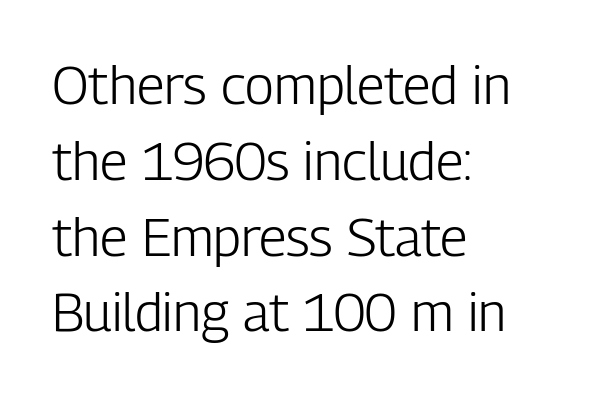
The image shows 53 px light, condensed sans-serif type, upright; set left-aligned, normal line spacing (1.43x), normal letter spacing, not underlined; low stroke contrast and a medium x-height.
